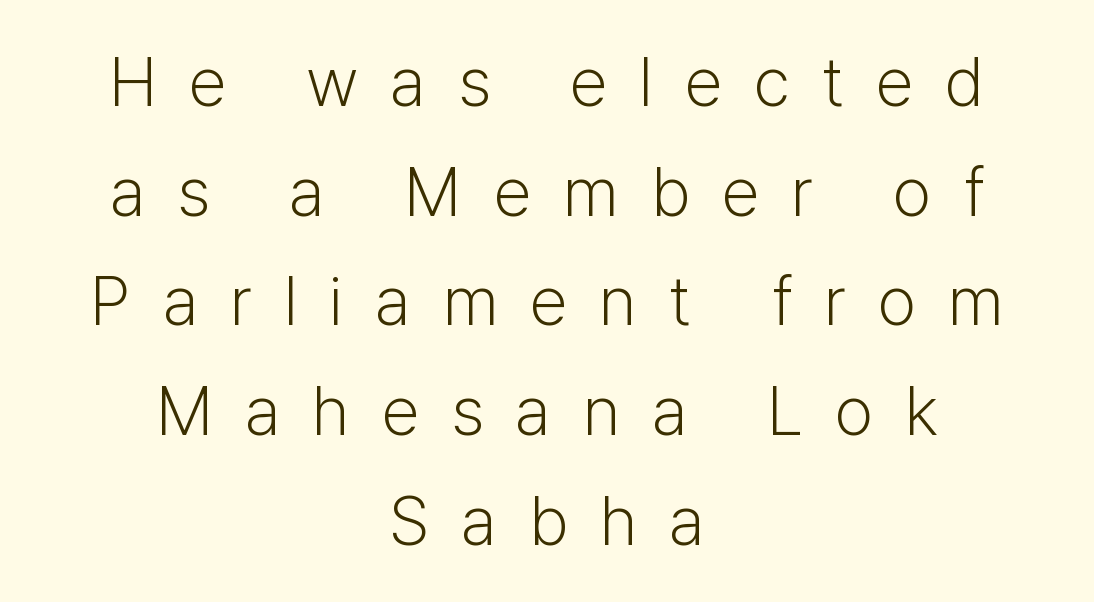
The image shows 69 px light sans-serif type, upright; set centered, normal line spacing (1.59x), unusually wide letter spacing (+0.46 em), not underlined; low stroke contrast and a medium x-height.
